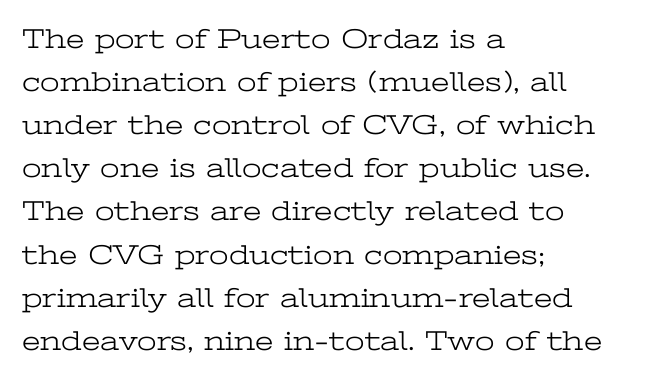
Q: Is the text bold? A: No.
Q: Is the text italic (slanted)? A: No, it is upright.
Q: Is the typeface a serif or a sans-serif typeface? A: Serif.
Q: Is the text underlined? A: No.
Q: How is the paragraph aligned? A: Left-aligned.
Q: Is the spacing between letters normal or unusually wide? A: Normal.
Q: Is the spacing between lines tight, normal or loose? A: Normal.
Q: Width (condensed, normal, or wide)? A: Wide.
Q: Stroke contrast? A: Low.
Q: x-height? A: Medium.
Q: Monospaced? A: No.
